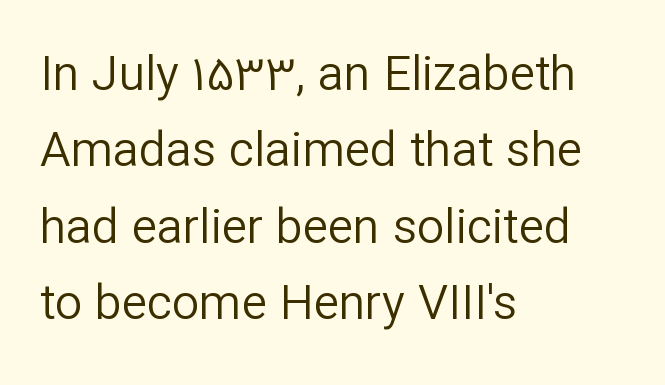
{"serif": "no", "italic": "no", "bold": "no", "weight": "regular", "width": "normal", "stroke_contrast": "low", "x_height": "medium", "monospaced": "no", "underline": "no", "align": "left", "line_spacing": "normal", "line_spacing_ratio": 1.59, "letter_spacing": "normal", "letter_spacing_em": 0.0, "glyph_px": 48}
